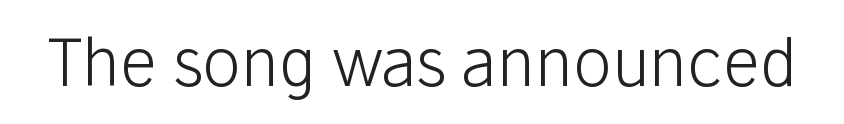
The image shows 65 px light sans-serif type, upright; set normal letter spacing, not underlined; low stroke contrast and a medium x-height.
